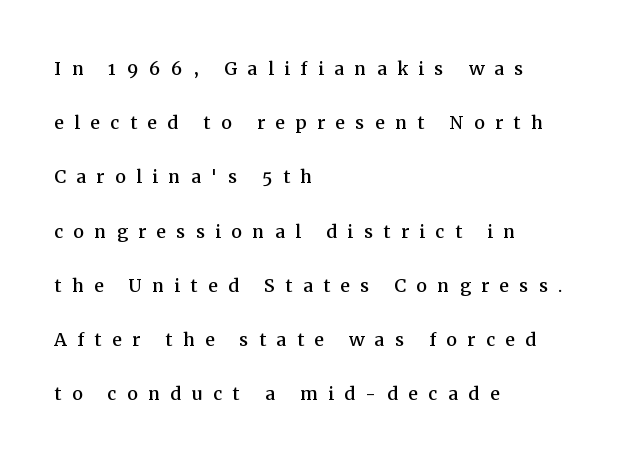
The image shows 24 px text type, upright; set left-aligned, loose line spacing (2.26x), unusually wide letter spacing (+0.43 em), not underlined.
